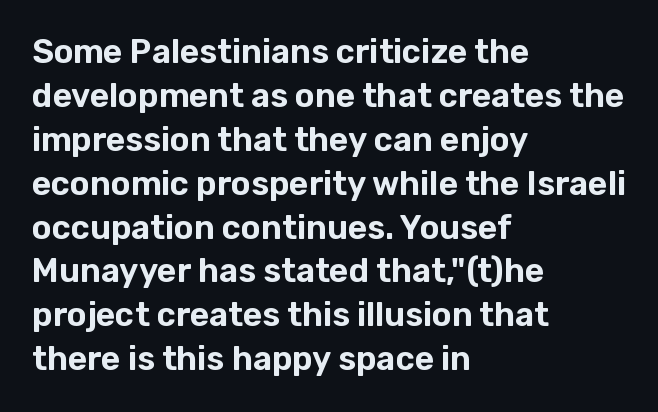
Q: Is the text italic (slanted)? A: No, it is upright.
Q: Is the typeface a serif or a sans-serif typeface? A: Sans-serif.
Q: Is the text underlined? A: No.
Q: How is the paragraph aligned? A: Left-aligned.
Q: Is the spacing between letters normal or unusually wide? A: Normal.
Q: Is the spacing between lines tight, normal or loose? A: Normal.
Q: Width (condensed, normal, or wide)? A: Normal.
Q: Stroke contrast? A: Low.
Q: x-height? A: Medium.
Q: Monospaced? A: No.
